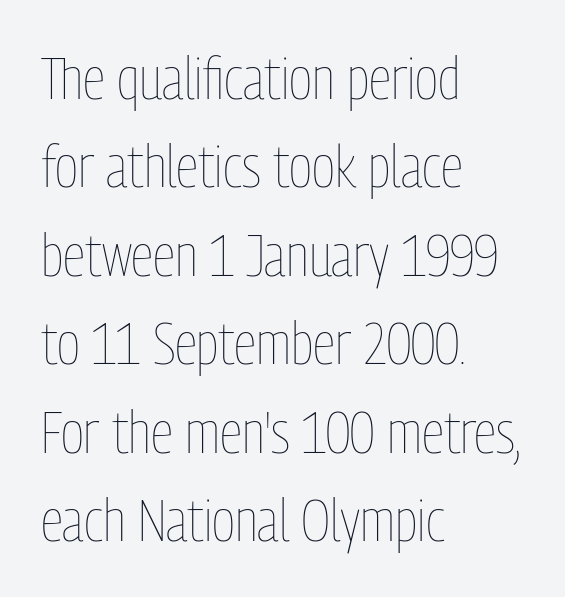
The image shows 59 px thin, condensed type, upright; set left-aligned, normal line spacing (1.5x), normal letter spacing, not underlined; low stroke contrast and a medium x-height.
